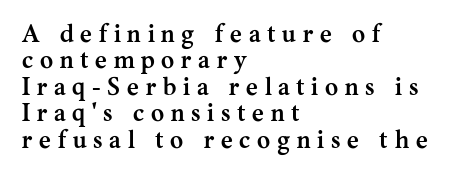
Which margin do the lines hug? The left one — the right edge is uneven. The strip under each line holds only bare page. The specimen reads as upright at a glance. Words appear elongated and porous because spacing is wide. Typographic density is high because the face is bold.
